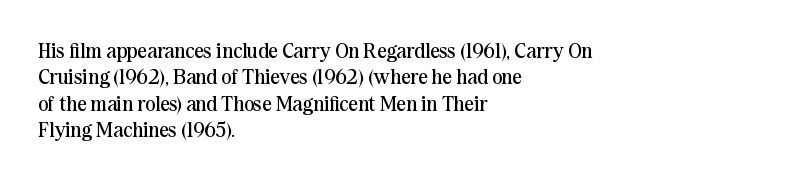
The image shows 21 px text type, upright; set left-aligned, normal line spacing (1.26x), normal letter spacing, not underlined.
